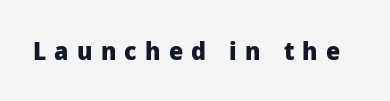
Q: Is the text bold? A: Yes.
Q: Is the text italic (slanted)? A: No, it is upright.
Q: Is the text underlined? A: No.
Q: Is the spacing between letters normal or unusually wide? A: Unusually wide.
